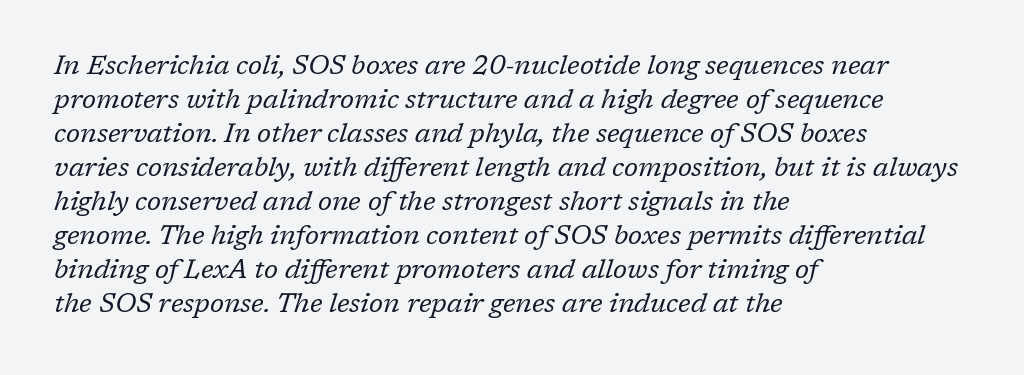
The image shows 27 px text type, italic (leaning right); set left-aligned, normal line spacing (1.26x), normal letter spacing, not underlined.
